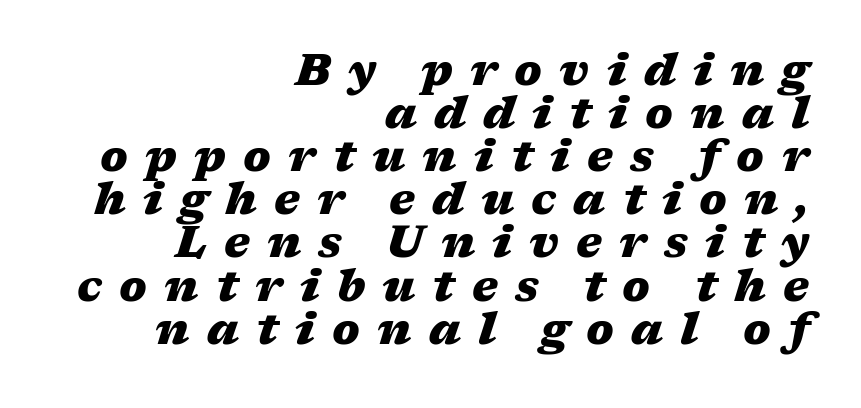
Q: Is the text bold? A: Yes.
Q: Is the text italic (slanted)? A: Yes, it leans right by about 17 degrees.
Q: Is the text underlined? A: No.
Q: How is the paragraph aligned? A: Right-aligned.
Q: Is the spacing between letters normal or unusually wide? A: Unusually wide.
Q: Is the spacing between lines tight, normal or loose? A: Tight.
Q: Width (condensed, normal, or wide)? A: Wide.
Q: Stroke contrast? A: Medium.
Q: x-height? A: Medium.
Q: Monospaced? A: No.
